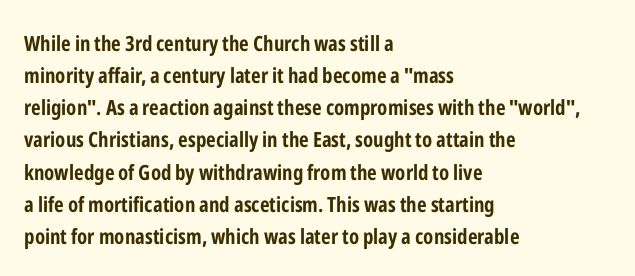
Q: Is the text bold? A: Yes.
Q: Is the text italic (slanted)? A: No, it is upright.
Q: Is the text underlined? A: No.
Q: How is the paragraph aligned? A: Left-aligned.
Q: Is the spacing between letters normal or unusually wide? A: Normal.
Q: Is the spacing between lines tight, normal or loose? A: Normal.
